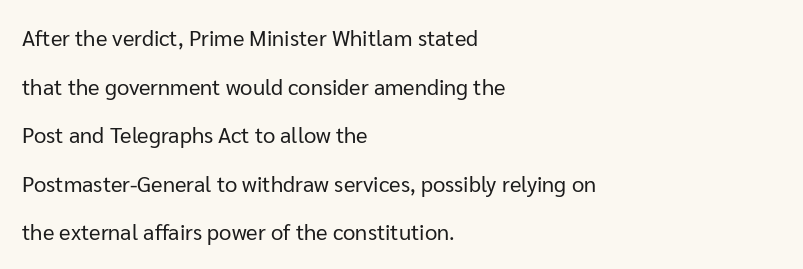
{"italic": "no", "bold": "no", "underline": "no", "align": "left", "line_spacing": "loose", "line_spacing_ratio": 2.21, "letter_spacing": "normal", "letter_spacing_em": 0.0, "glyph_px": 22}
